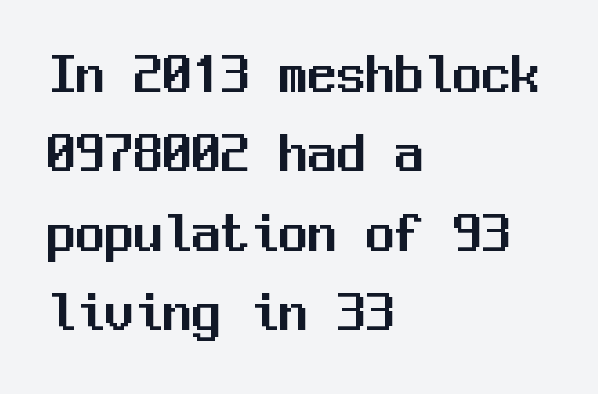
The image shows 58 px sans-serif type, upright, monospaced; set left-aligned, normal line spacing (1.37x), normal letter spacing, not underlined; medium stroke contrast and a medium x-height.
